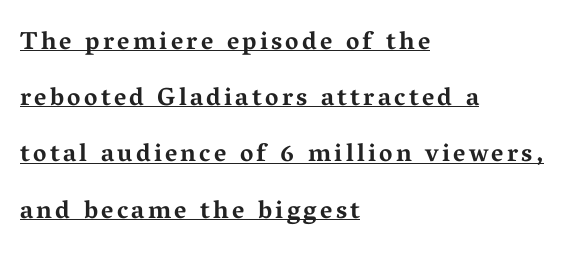
Honestly, the rows look like they've been pulled way apart. Is the block centered? No — it sits flush against the left margin. Weight: bold. A rule runs beneath these lines of type. The specimen reads as upright at a glance.
